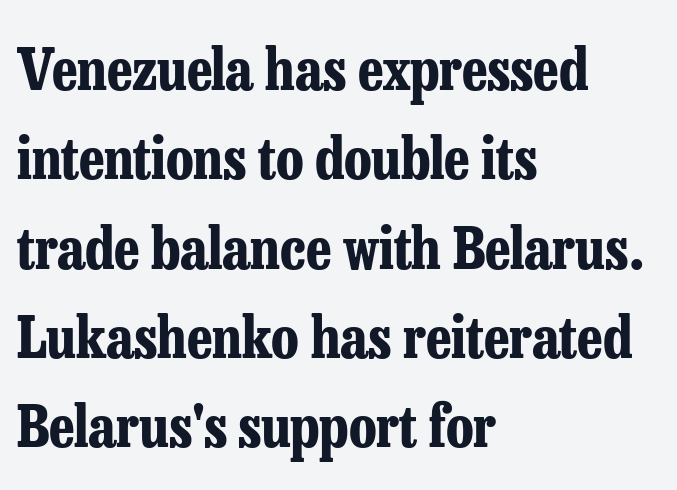
The image shows 58 px bold, condensed serif type, upright; set left-aligned, normal line spacing (1.54x), normal letter spacing, not underlined; low stroke contrast and a medium x-height.
